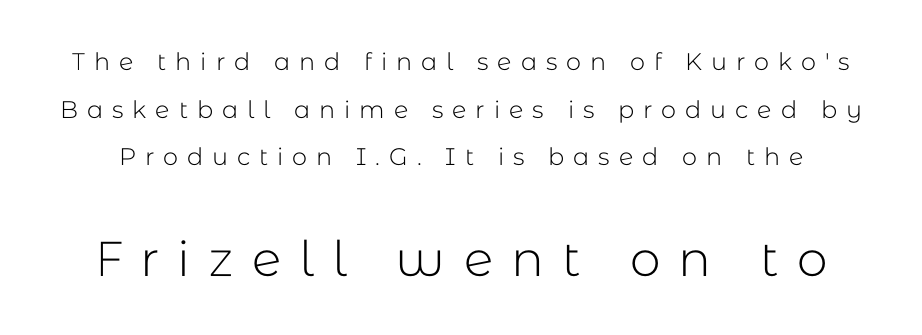
Type size steps up from the first block to the second. The block of text is sparse from top to bottom, with ample space between rows. This is sans-serif lettering, the kind often seen on screens and signage. Summary of weight: not heavy and not bold.
